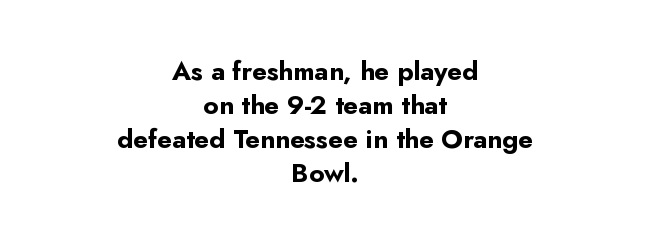
The image shows 26 px bold type, upright; set centered, normal line spacing (1.31x), normal letter spacing, not underlined.
